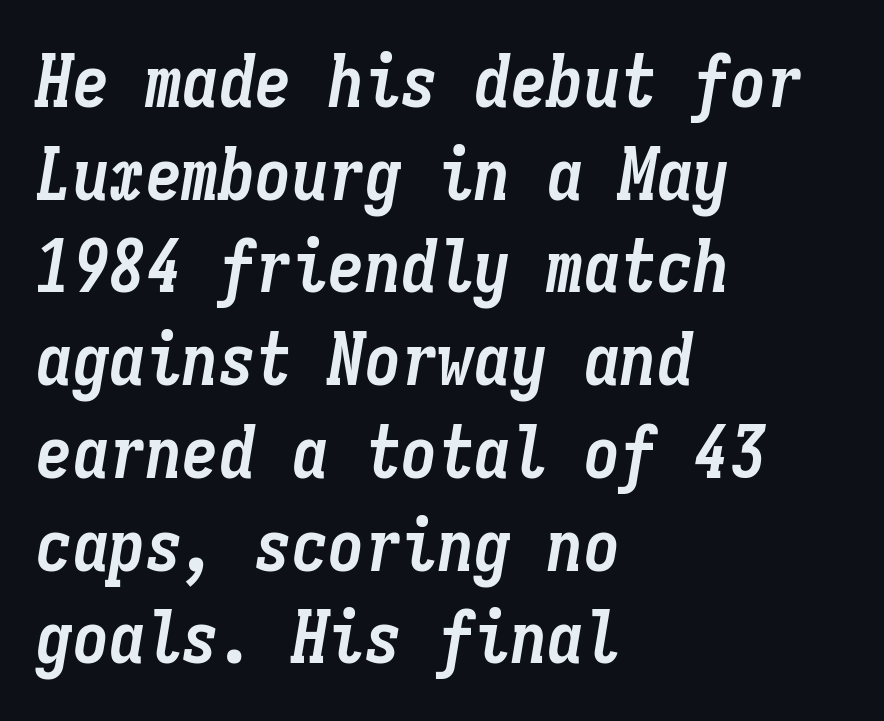
Q: Is the text bold? A: Yes.
Q: Is the text italic (slanted)? A: Yes, it leans right by about 9 degrees.
Q: Is the text underlined? A: No.
Q: How is the paragraph aligned? A: Left-aligned.
Q: Is the spacing between letters normal or unusually wide? A: Normal.
Q: Is the spacing between lines tight, normal or loose? A: Normal.
Q: Width (condensed, normal, or wide)? A: Condensed.
Q: Stroke contrast? A: Low.
Q: x-height? A: Medium.
Q: Monospaced? A: Yes.
